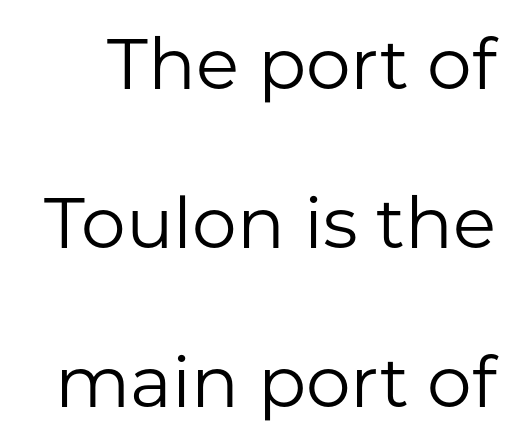
{"serif": "no", "italic": "no", "bold": "no", "weight": "regular", "width": "normal", "stroke_contrast": "low", "x_height": "medium", "monospaced": "no", "underline": "no", "line_spacing": "loose", "line_spacing_ratio": 2.24, "letter_spacing": "normal", "letter_spacing_em": 0.0, "glyph_px": 71}
